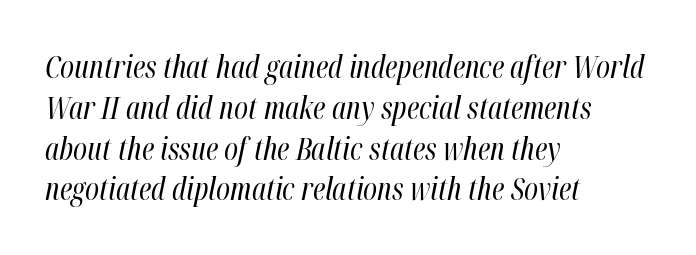
The image shows 30 px regular-weight, condensed type, italic (leaning right); set left-aligned, normal line spacing (1.36x), normal letter spacing, not underlined; high stroke contrast and a medium x-height.
